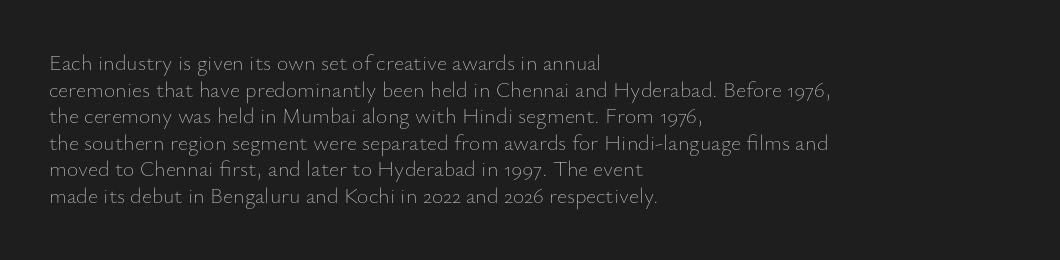
The image shows 22 px text type, upright; set left-aligned, line spacing 1.21x, normal letter spacing, not underlined.
